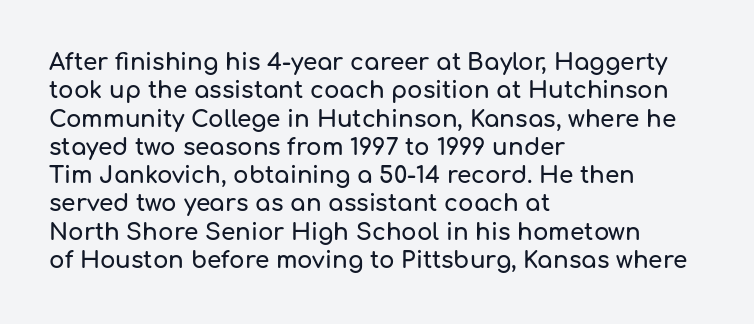
The image shows 23 px text type, upright; set left-aligned, line spacing 1.23x, normal letter spacing, not underlined.
